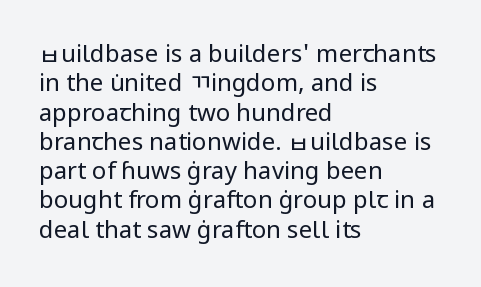
Q: Is the text bold? A: No.
Q: Is the text italic (slanted)? A: No, it is upright.
Q: Is the text underlined? A: No.
Q: How is the paragraph aligned? A: Left-aligned.
Q: Is the spacing between letters normal or unusually wide? A: Normal.
